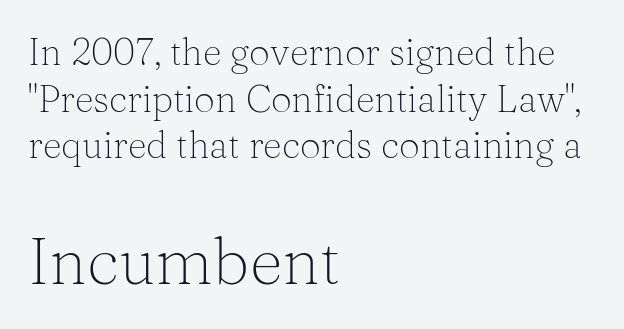
Unlike a clean sans, this face finishes its strokes with serifs. Posture: straight, roman, zero tilt. Looks like regular typesetting: each glyph gets only the width it needs. The gaps between neighbouring characters are ordinary and unremarkable. The strip under each line holds only bare page. A student would call this left alignment; a typographer would say flush left, rag right.
